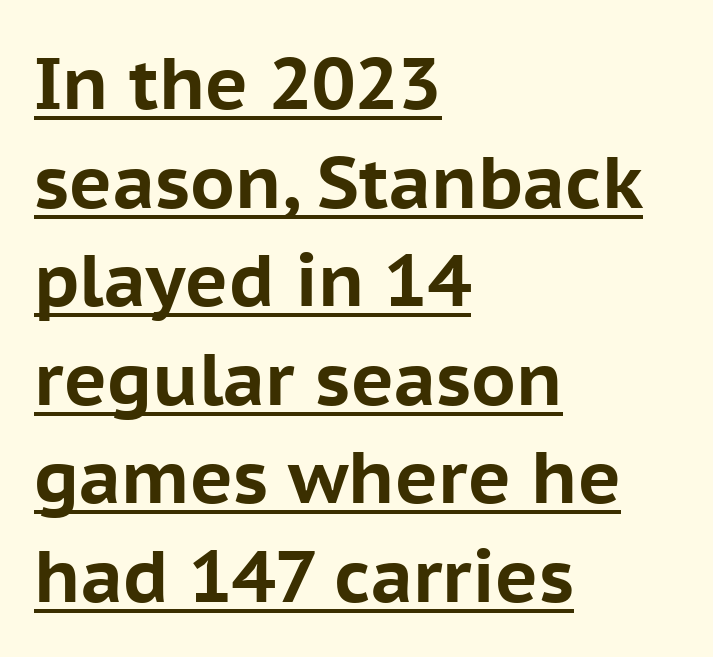
The image shows 73 px bold sans-serif type, upright; set left-aligned, normal line spacing (1.35x), normal letter spacing, underlined; low stroke contrast and a medium x-height.
